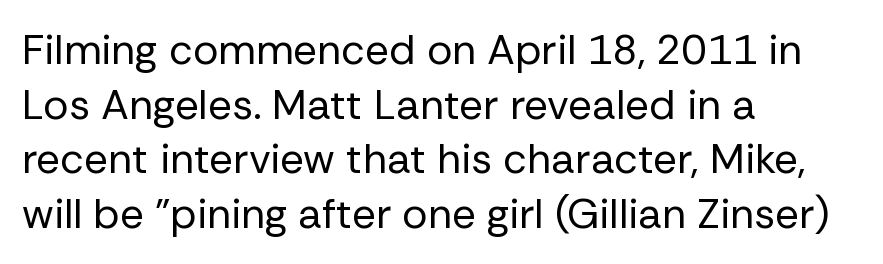
The image shows 42 px regular-weight sans-serif type, upright; set left-aligned, normal line spacing (1.3x), normal letter spacing, not underlined; low stroke contrast and a medium x-height.
